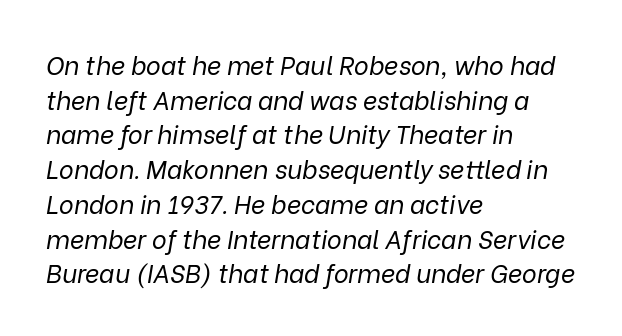
Q: Is the text bold? A: No.
Q: Is the text italic (slanted)? A: Yes, it leans right by about 9 degrees.
Q: Is the text underlined? A: No.
Q: How is the paragraph aligned? A: Left-aligned.
Q: Is the spacing between letters normal or unusually wide? A: Normal.
Q: Is the spacing between lines tight, normal or loose? A: Normal.
